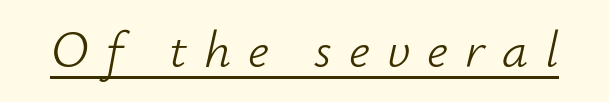
Summary of weight: not heavy and not bold. You could not count columns in this text — the font is proportionally spaced. Look at the tracking — it's clearly loosened, letters drifting apart. Does a line run under the words? Yes, clearly. The typography opts for an oblique posture over an upright one.
